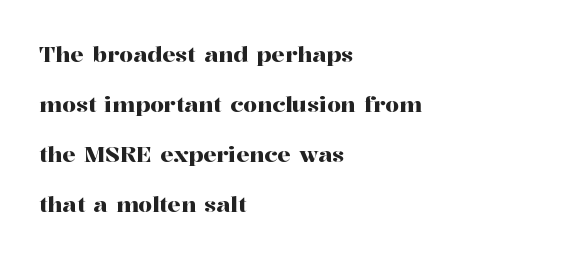
The image shows 22 px text type, upright; set left-aligned, loose line spacing (2.28x), normal letter spacing, not underlined.
